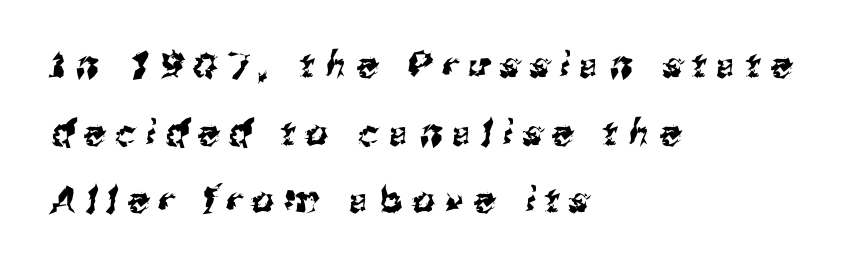
The image shows 35 px sans-serif type; set left-aligned, loose line spacing (1.93x), unusually wide letter spacing (+0.3 em), not underlined; medium stroke contrast and a medium x-height.
